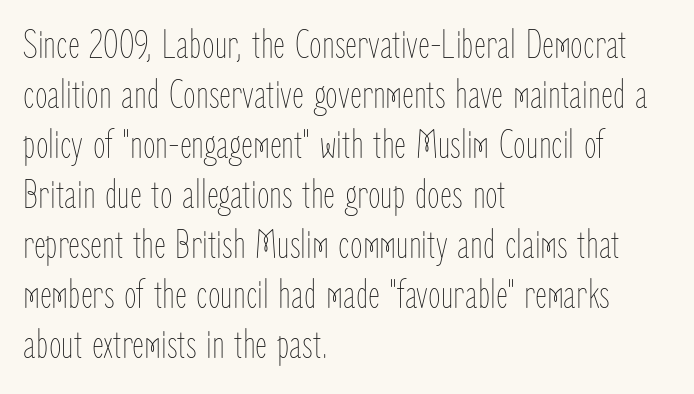
The face used here is proportionally spaced, like ordinary book or web type. Honestly, there is no underline to notice here at all. Weight: regular or lighter. Nothing unusual about the tracking: characters are spaced as the font intends. Caption: multi-line text, flush left, ragged right. Does the lettering tilt? It doesn't — this is upright.
